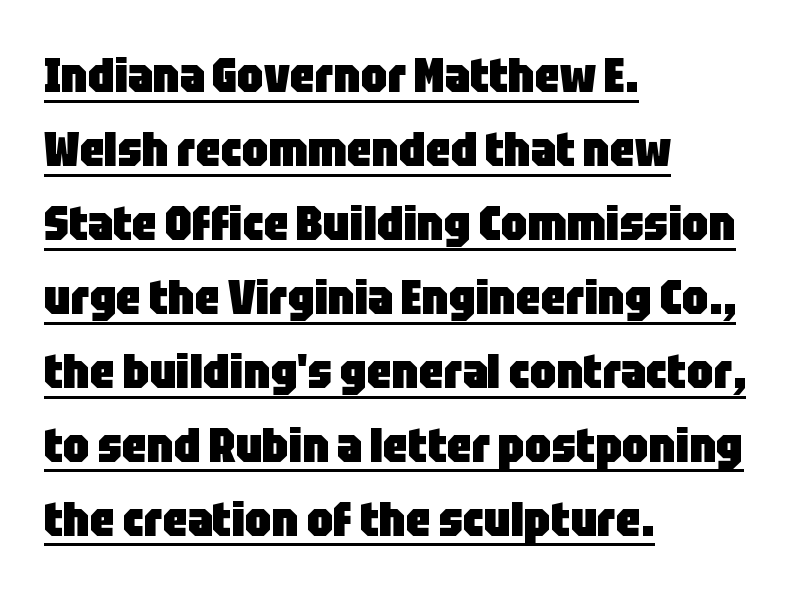
{"serif": "no", "italic": "no", "bold": "yes", "weight": "heavy", "width": "condensed", "stroke_contrast": "low", "x_height": "large", "monospaced": "no", "underline": "yes", "align": "left", "line_spacing": "normal", "line_spacing_ratio": 1.54, "letter_spacing": "normal", "letter_spacing_em": 0.0, "glyph_px": 48}
